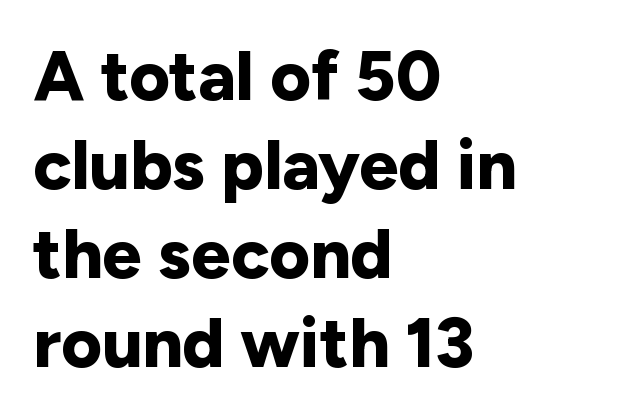
Looks like regular typesetting: each glyph gets only the width it needs. The sample has been set heavy, in full bold. Is there any slant? The stems are plumb. Vertical spacing — default.
